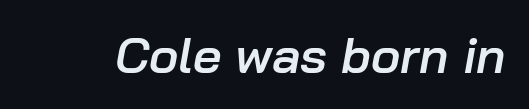
{"italic": "yes", "lean": "right", "slant_degrees": 10, "bold": "semi", "weight": "semibold", "width": "normal", "stroke_contrast": "low", "x_height": "medium", "monospaced": "no", "underline": "no", "letter_spacing": "normal", "letter_spacing_em": 0.0, "glyph_px": 50}
